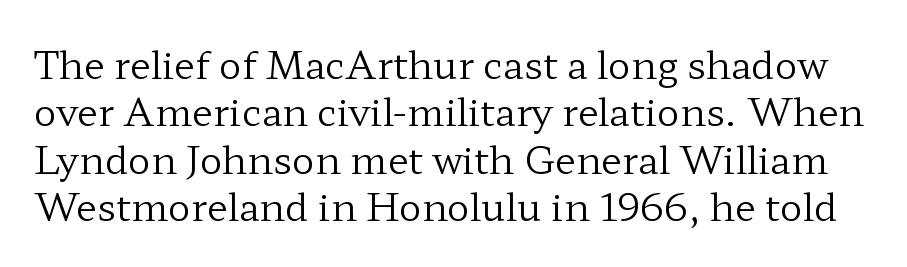
The image shows 38 px regular-weight, wide serif type, upright; set normal line spacing (1.25x), normal letter spacing, not underlined; low stroke contrast and a medium x-height.
